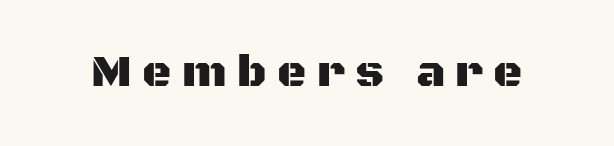
The image shows 45 px sans-serif type, upright; set unusually wide letter spacing (+0.23 em), not underlined; medium stroke contrast and a large x-height.
